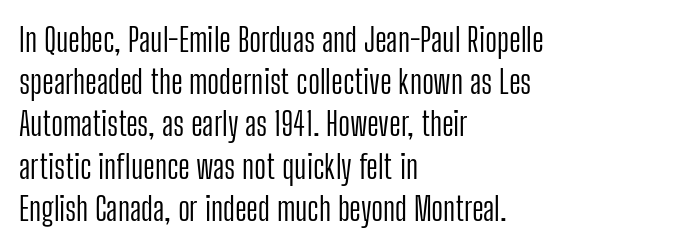
Q: Is the text bold? A: No.
Q: Is the text italic (slanted)? A: No, it is upright.
Q: Is the typeface a serif or a sans-serif typeface? A: Sans-serif.
Q: Is the text underlined? A: No.
Q: How is the paragraph aligned? A: Left-aligned.
Q: Is the spacing between letters normal or unusually wide? A: Normal.
Q: Is the spacing between lines tight, normal or loose? A: Normal.
Q: Width (condensed, normal, or wide)? A: Condensed.
Q: Stroke contrast? A: Low.
Q: x-height? A: Medium.
Q: Monospaced? A: No.
